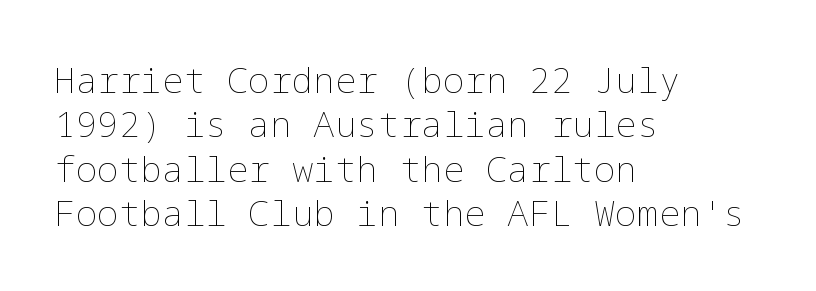
{"italic": "no", "bold": "no", "weight": "thin", "width": "normal", "stroke_contrast": "low", "x_height": "medium", "underline": "no", "align": "left", "line_spacing_ratio": 1.23, "letter_spacing": "normal", "letter_spacing_em": 0.0, "glyph_px": 36}
